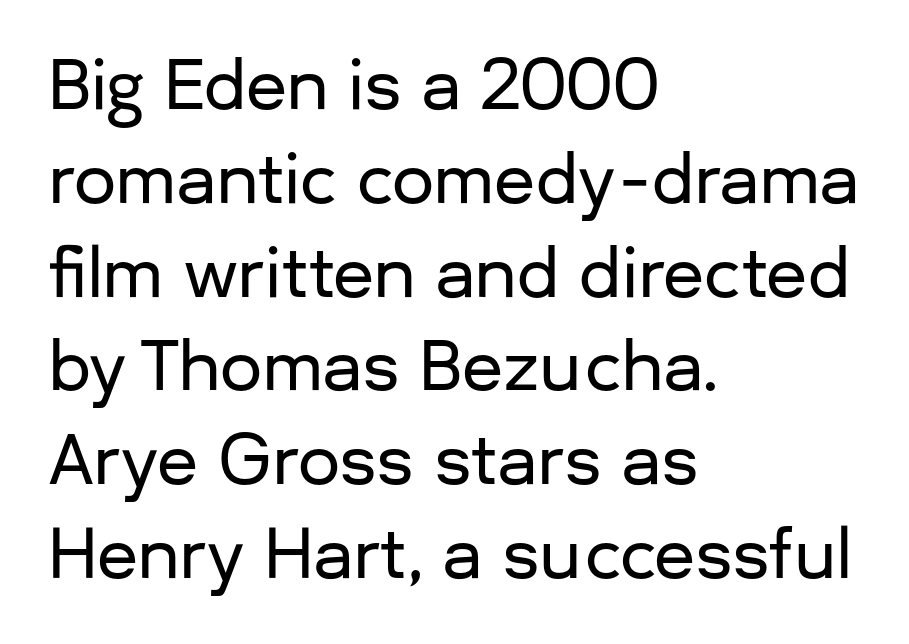
A typesetter would call this zero additional tracking. Is there much room between lines? A standard amount, neither cramped nor airy. You could not count columns in this text — the font is proportionally spaced. The specimen omits any rule beneath the text block's lines. This rendering uses left alignment, leaving the right contour irregular.
